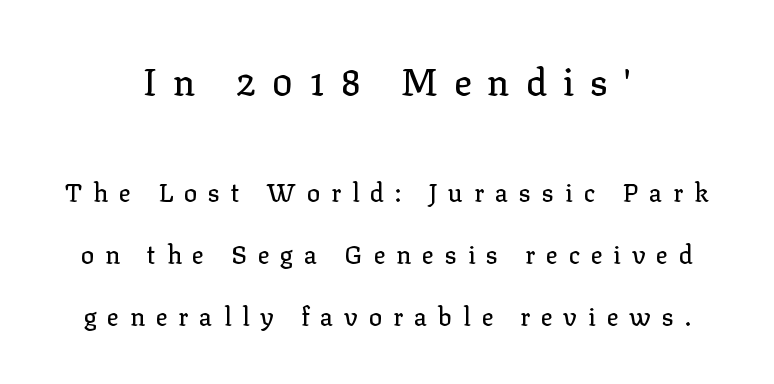
The image shows 37 px serif type, upright; set centered, loose line spacing (2.48x), unusually wide letter spacing (+0.43 em), not underlined; the first (top) block is 1.48x larger; low stroke contrast and a medium x-height.
